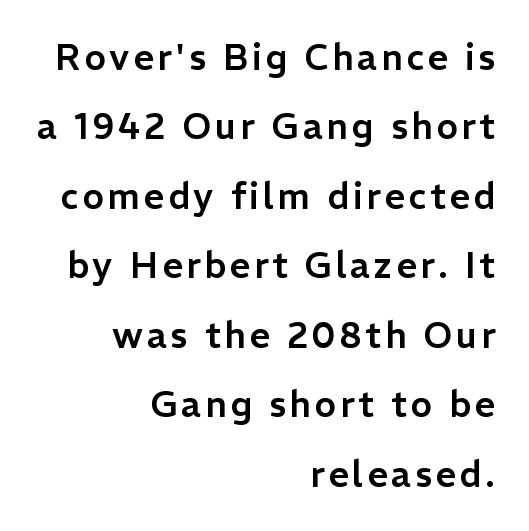
The image shows 36 px sans-serif type, upright; set right-aligned, loose line spacing (1.93x), not underlined; low stroke contrast and a medium x-height.
